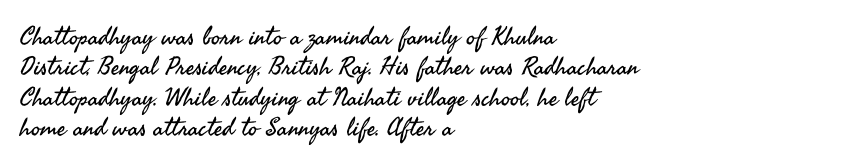
{"bold": "no", "underline": "no", "align": "left", "line_spacing_ratio": 1.22, "letter_spacing": "normal", "letter_spacing_em": 0.0, "glyph_px": 25}
